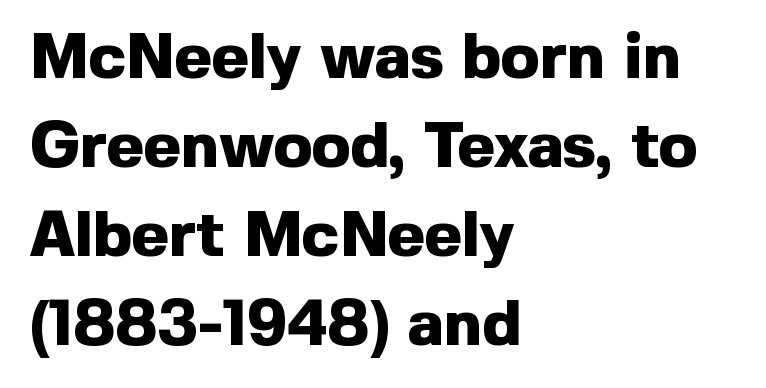
{"serif": "no", "italic": "no", "bold": "yes", "weight": "heavy", "width": "normal", "x_height": "medium", "monospaced": "no", "underline": "no", "align": "left", "line_spacing": "normal", "line_spacing_ratio": 1.39, "letter_spacing": "normal", "letter_spacing_em": 0.0, "glyph_px": 64}
